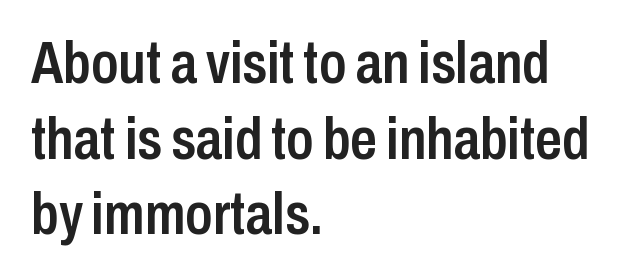
The image shows 59 px semibold, condensed sans-serif type, upright; set left-aligned, normal line spacing (1.28x), normal letter spacing, not underlined; low stroke contrast and a medium x-height.
